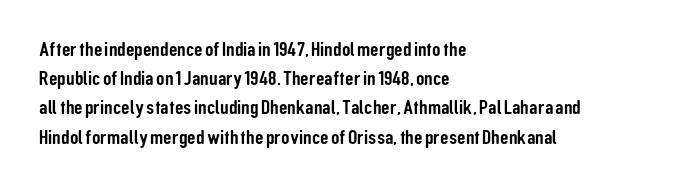
{"italic": "no", "underline": "no", "align": "left", "line_spacing": "normal", "line_spacing_ratio": 1.39, "letter_spacing": "normal", "letter_spacing_em": 0.0, "glyph_px": 21}
